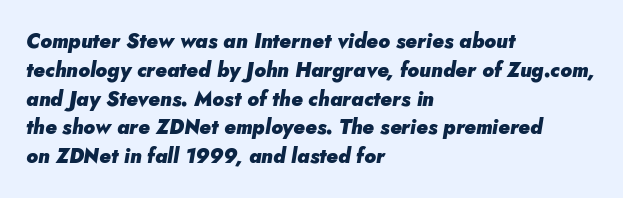
{"italic": "yes", "lean": "right", "slant_degrees": 5, "bold": "yes", "underline": "no", "align": "left", "line_spacing": "normal", "line_spacing_ratio": 1.44, "letter_spacing": "normal", "letter_spacing_em": 0.0, "glyph_px": 20}
